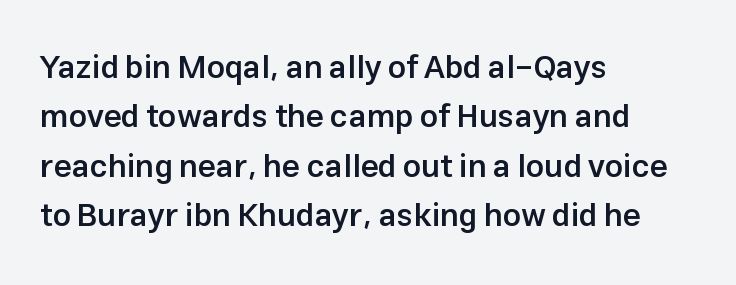
The image shows 32 px semibold sans-serif type, upright; set left-aligned, normal line spacing (1.54x), normal letter spacing, not underlined; low stroke contrast and a medium x-height.
